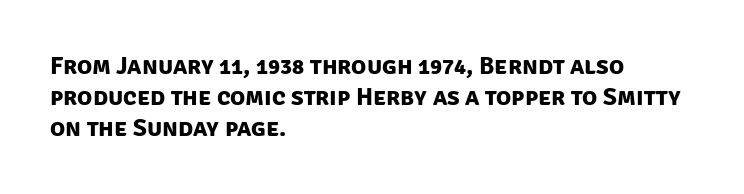
The image shows 25 px bold type; set left-aligned, line spacing 1.24x, normal letter spacing, not underlined.
